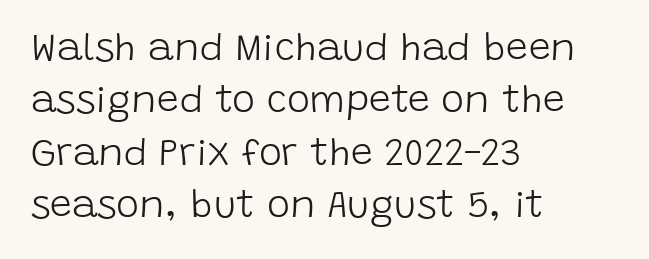
The image shows 39 px light sans-serif type, upright; set left-aligned, normal line spacing (1.34x), normal letter spacing, not underlined; low stroke contrast and a large x-height.
